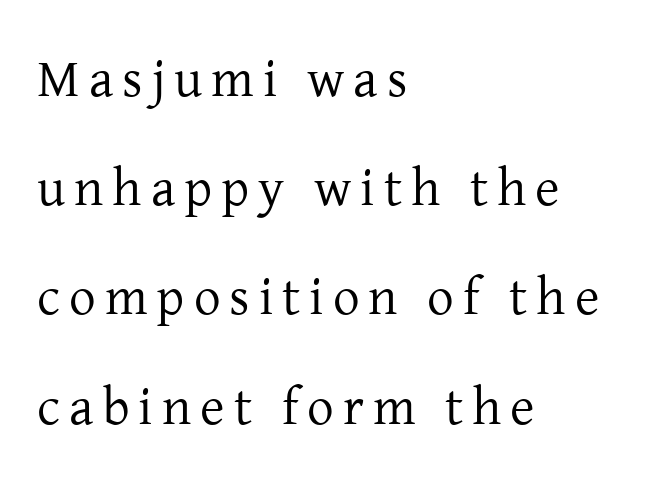
Q: Is the text bold? A: No.
Q: Is the text italic (slanted)? A: No, it is upright.
Q: Is the typeface a serif or a sans-serif typeface? A: Serif.
Q: Is the text underlined? A: No.
Q: How is the paragraph aligned? A: Left-aligned.
Q: Is the spacing between lines tight, normal or loose? A: Loose.
Q: Width (condensed, normal, or wide)? A: Normal.
Q: Stroke contrast? A: Low.
Q: x-height? A: Medium.
Q: Monospaced? A: No.
